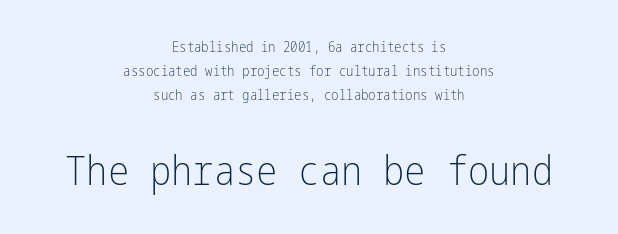
{"serif": "no", "italic": "no", "bold": "no", "weight": "light", "width": "condensed", "stroke_contrast": "low", "x_height": "medium", "underline": "no", "align": "center", "line_spacing_ratio": 1.73, "letter_spacing": "normal", "letter_spacing_em": 0.0, "larger_block": "second", "size_ratio": 2.86, "glyph_px": 40}
